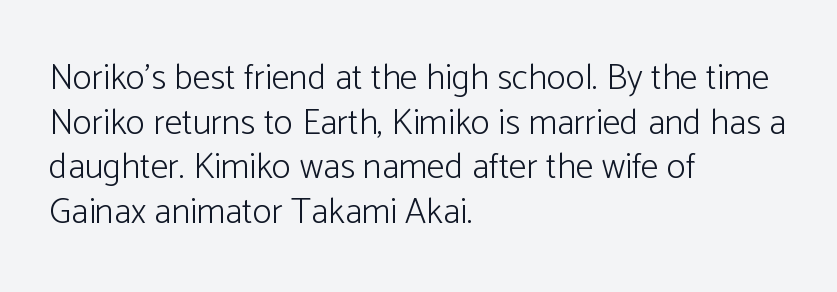
Q: Is the text bold? A: No.
Q: Is the text italic (slanted)? A: No, it is upright.
Q: Is the typeface a serif or a sans-serif typeface? A: Sans-serif.
Q: Is the text underlined? A: No.
Q: How is the paragraph aligned? A: Left-aligned.
Q: Is the spacing between letters normal or unusually wide? A: Normal.
Q: Width (condensed, normal, or wide)? A: Normal.
Q: Stroke contrast? A: Low.
Q: x-height? A: Medium.
Q: Monospaced? A: No.
